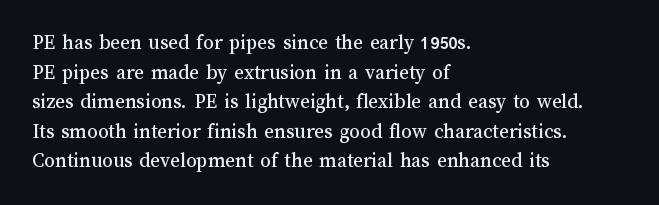
{"italic": "no", "underline": "no", "align": "left", "line_spacing": "normal", "line_spacing_ratio": 1.41, "letter_spacing": "normal", "letter_spacing_em": 0.0, "glyph_px": 21}
